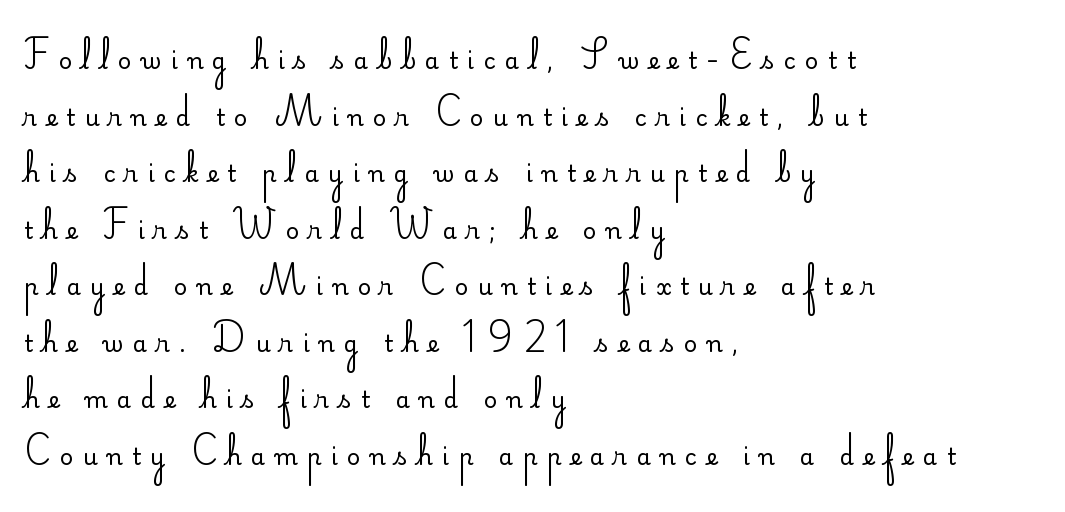
Q: Is the text bold? A: No.
Q: Is the text italic (slanted)? A: No, it is upright.
Q: Is the text underlined? A: No.
Q: How is the paragraph aligned? A: Left-aligned.
Q: Is the spacing between letters normal or unusually wide? A: Unusually wide.
Q: Is the spacing between lines tight, normal or loose? A: Loose.
